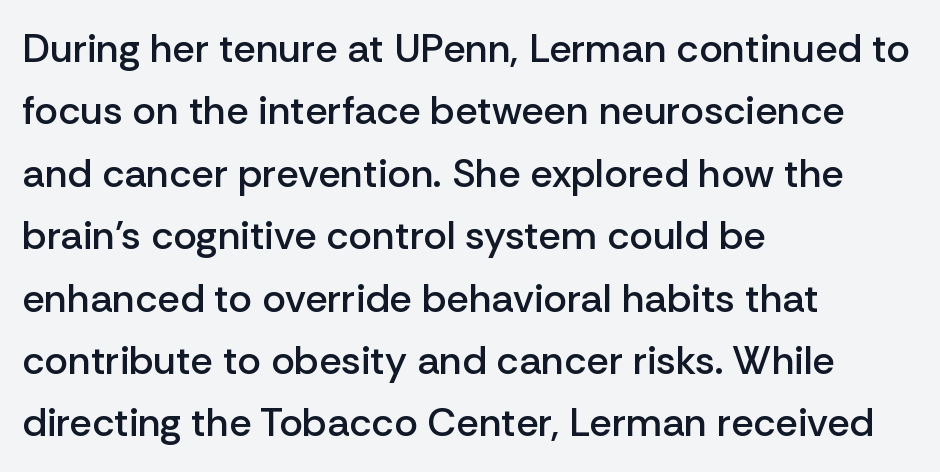
{"serif": "no", "italic": "no", "bold": "semi", "weight": "semibold", "width": "normal", "stroke_contrast": "low", "x_height": "medium", "monospaced": "no", "underline": "no", "align": "left", "line_spacing": "normal", "line_spacing_ratio": 1.56, "letter_spacing": "normal", "letter_spacing_em": 0.0, "glyph_px": 40}
